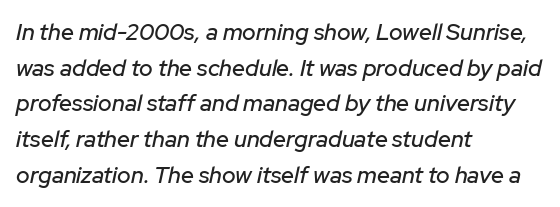
{"italic": "yes", "lean": "right", "slant_degrees": 12, "underline": "no", "align": "left", "line_spacing": "normal", "line_spacing_ratio": 1.55, "letter_spacing": "normal", "letter_spacing_em": 0.0, "glyph_px": 23}
